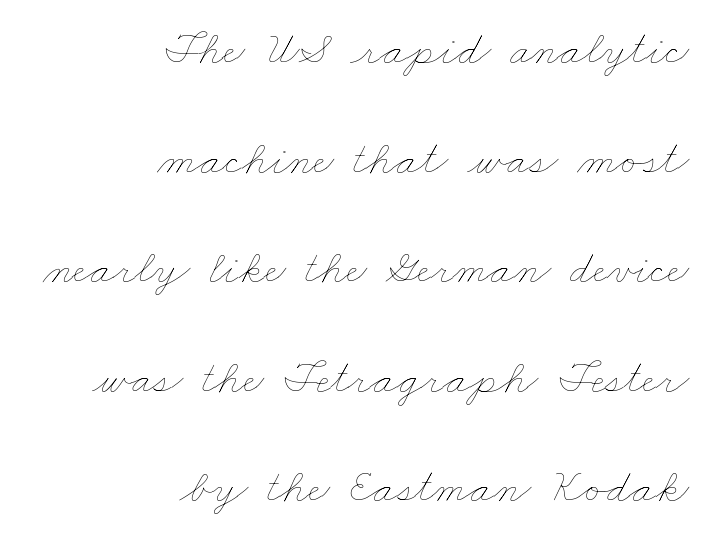
The image shows 47 px thin, wide type; set right-aligned, loose line spacing (2.33x), normal letter spacing, not underlined; low stroke contrast and a small x-height.
